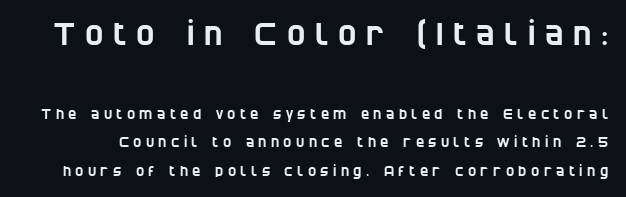
The image shows 31 px condensed sans-serif type; set loose line spacing (2.03x), unusually wide letter spacing (+0.31 em), not underlined; the first (top) block is 2.21x larger; low stroke contrast and a large x-height.
